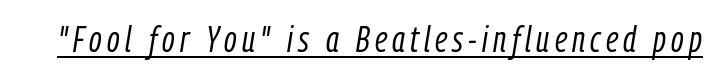
Q: Is the text bold? A: No.
Q: Is the text italic (slanted)? A: Yes, it leans right by about 9 degrees.
Q: Is the text underlined? A: Yes.
Q: Width (condensed, normal, or wide)? A: Condensed.
Q: Stroke contrast? A: Low.
Q: x-height? A: Medium.
Q: Monospaced? A: No.
